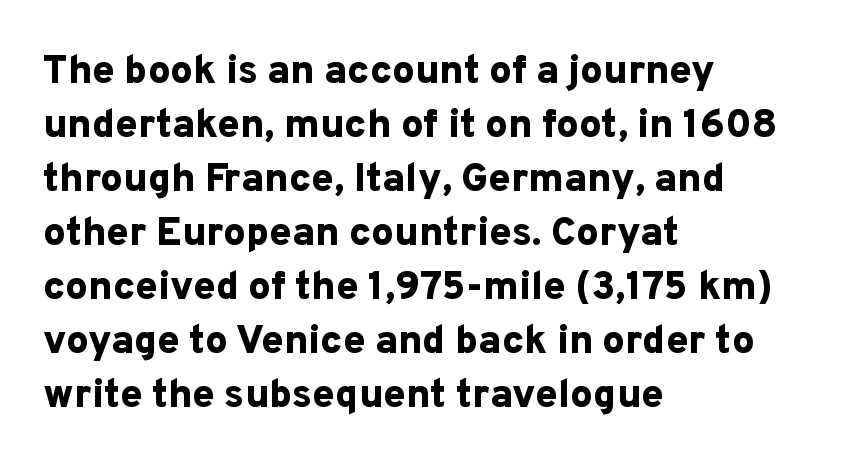
{"serif": "no", "italic": "no", "bold": "yes", "weight": "bold", "width": "normal", "stroke_contrast": "low", "x_height": "medium", "monospaced": "no", "underline": "no", "align": "left", "line_spacing": "normal", "line_spacing_ratio": 1.35, "letter_spacing": "normal", "letter_spacing_em": 0.0, "glyph_px": 40}
